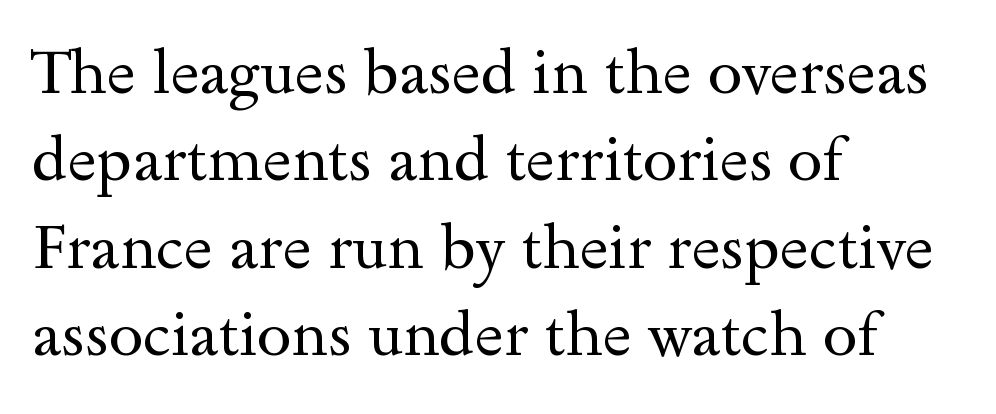
Where is the straight margin? On the left. Every character sits straight up, as roman type does. Note: serifs present on the glyphs. Nothing unusual about the tracking: characters are spaced as the font intends. Anything drawn beneath the words? Only blank space.
